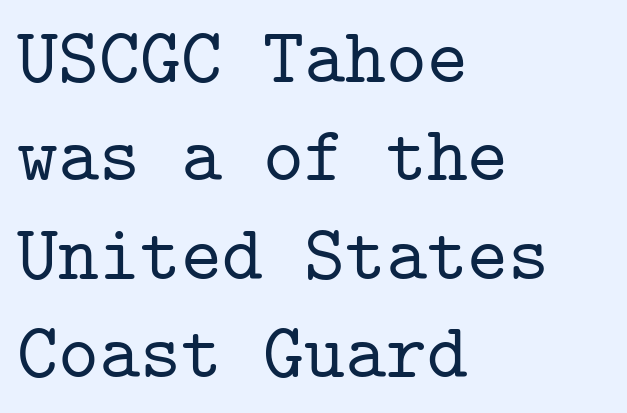
Q: Is the text italic (slanted)? A: No, it is upright.
Q: Is the typeface a serif or a sans-serif typeface? A: Serif.
Q: Is the text underlined? A: No.
Q: How is the paragraph aligned? A: Left-aligned.
Q: Is the spacing between letters normal or unusually wide? A: Normal.
Q: Is the spacing between lines tight, normal or loose? A: Normal.
Q: Width (condensed, normal, or wide)? A: Normal.
Q: Stroke contrast? A: Low.
Q: x-height? A: Medium.
Q: Monospaced? A: Yes.
